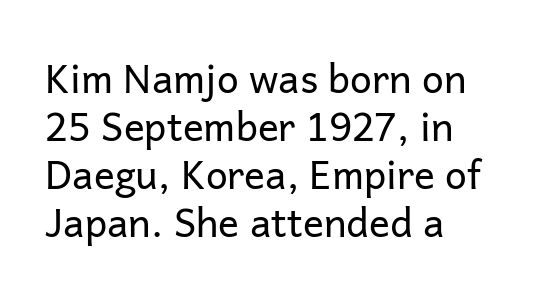
The rendering uses natural spacing where letterforms have individual widths. Compared with a typical body face, this is equally light or lighter still. The gap between lines stays unmarked. Each word holds together tightly as a unit, with standard inter-letter gaps. These lines stack with their left ends in a neat column.
